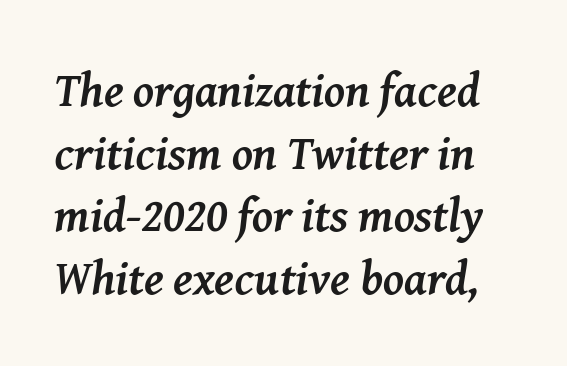
The zone under the glyphs is completely vacant. What's the leading like? Ordinary, nothing unusual. How heavy is the stroke? Heavy — this is a bold. Characters are canted at an angle relative to the baseline's perpendicular. Words appear dense and cohesive because spacing is normal.
